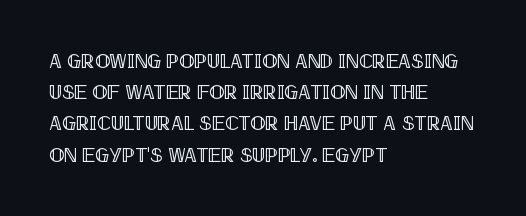
Q: Is the text italic (slanted)? A: No, it is upright.
Q: Is the text underlined? A: No.
Q: How is the paragraph aligned? A: Left-aligned.
Q: Is the spacing between letters normal or unusually wide? A: Normal.
Q: Is the spacing between lines tight, normal or loose? A: Normal.
